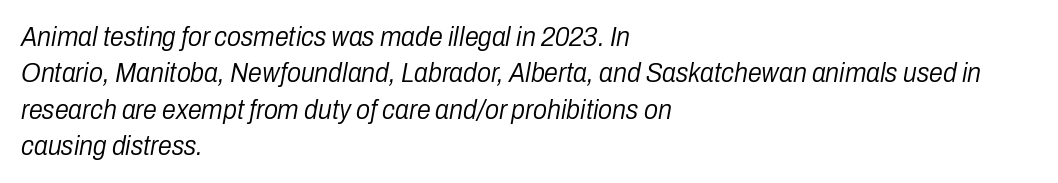
The image shows 28 px light, condensed type, italic (leaning right); set left-aligned, normal line spacing (1.3x), normal letter spacing, not underlined; low stroke contrast and a medium x-height.
